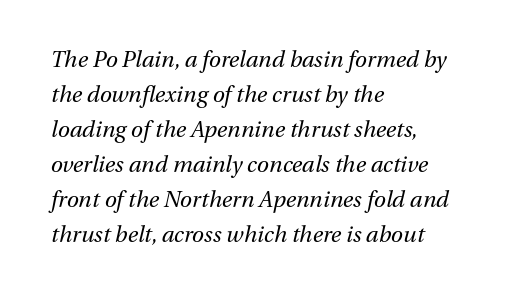
Q: Is the text bold? A: No.
Q: Is the text italic (slanted)? A: Yes, it leans right by about 13 degrees.
Q: Is the text underlined? A: No.
Q: How is the paragraph aligned? A: Left-aligned.
Q: Is the spacing between letters normal or unusually wide? A: Normal.
Q: Is the spacing between lines tight, normal or loose? A: Normal.
